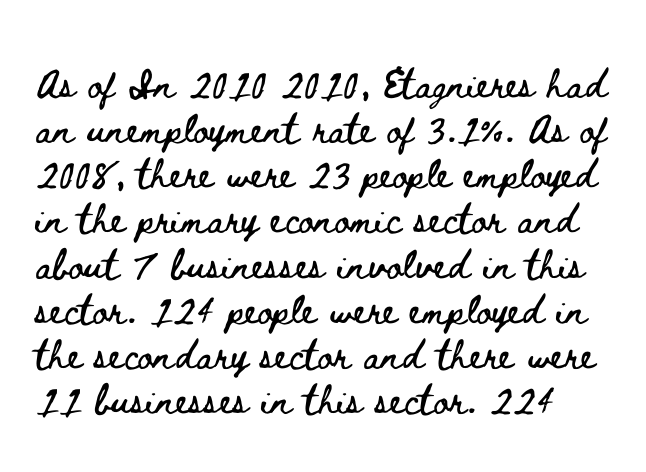
The image shows 37 px wide type; set line spacing 1.22x, normal letter spacing, not underlined; low stroke contrast and a small x-height.
